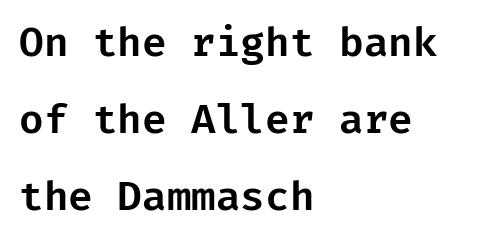
Q: Is the text italic (slanted)? A: No, it is upright.
Q: Is the typeface a serif or a sans-serif typeface? A: Sans-serif.
Q: Is the text underlined? A: No.
Q: How is the paragraph aligned? A: Left-aligned.
Q: Is the spacing between letters normal or unusually wide? A: Normal.
Q: Is the spacing between lines tight, normal or loose? A: Loose.
Q: Width (condensed, normal, or wide)? A: Normal.
Q: Stroke contrast? A: Low.
Q: x-height? A: Medium.
